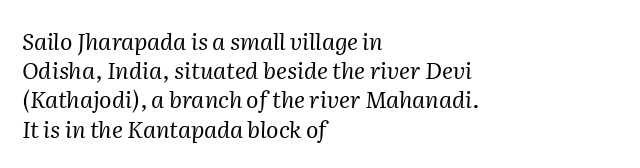
The image shows 23 px text type, italic (leaning right); set left-aligned, normal line spacing (1.27x), normal letter spacing, not underlined.
